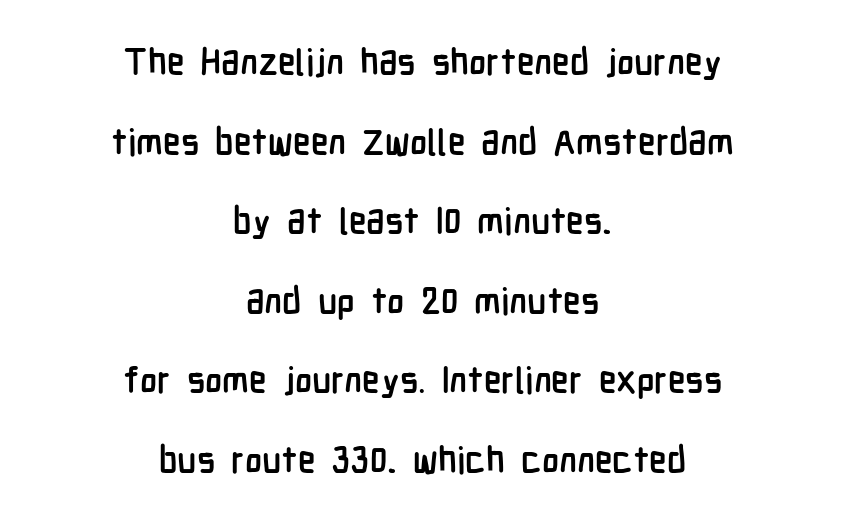
Serif or sans? Sans — the stroke terminals are bare. Words appear dense and cohesive because spacing is normal. Horizontal alignment here is central, giving a formal, balanced look. Italic: no, the glyphs are upright roman. Note the varied advance widths — an 'i' is clearly narrower than an 'm'.
